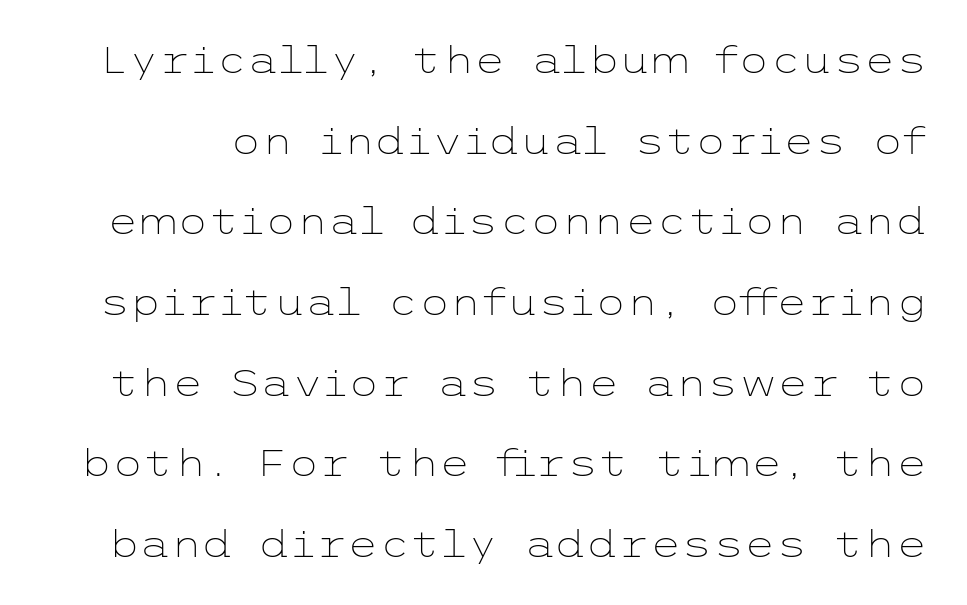
{"serif": "no", "italic": "no", "bold": "no", "weight": "light", "width": "wide", "stroke_contrast": "low", "x_height": "medium", "underline": "no", "line_spacing": "loose", "line_spacing_ratio": 2.24, "letter_spacing": "normal", "letter_spacing_em": 0.0, "glyph_px": 36}
